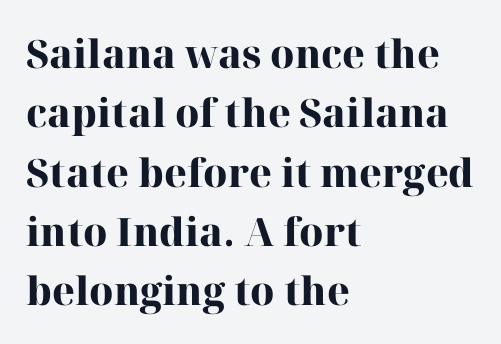
The image shows 39 px heavy serif type, upright; set left-aligned, normal line spacing (1.52x), normal letter spacing, not underlined; high stroke contrast and a medium x-height.
